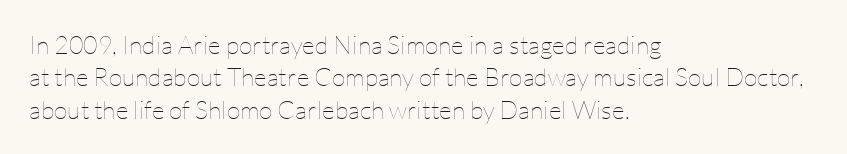
The image shows 25 px text type, upright; set left-aligned, normal line spacing (1.3x), normal letter spacing, not underlined.
